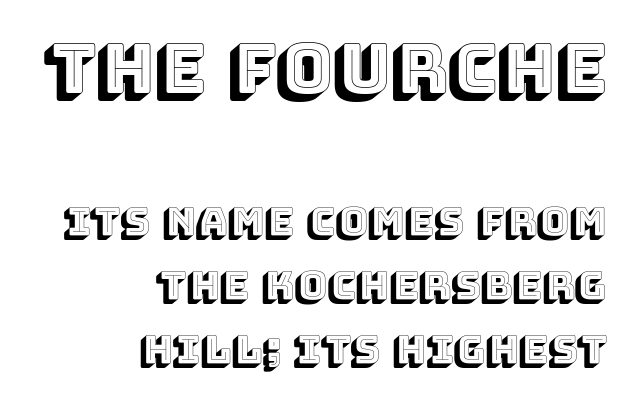
This sample uses an upright cut, with every glyph sitting square on the baseline. Default kerning and tracking; the words read as compact shapes. Typeset ragged left — the right edge is the straight one. Lines of text with bare space underneath. The designer left line spacing at the default.
